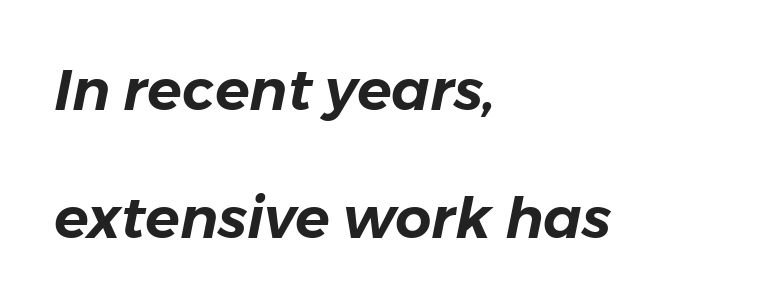
The image shows 57 px text type, italic (leaning right); set left-aligned, loose line spacing (2.25x), normal letter spacing, not underlined; low stroke contrast and a medium x-height.
